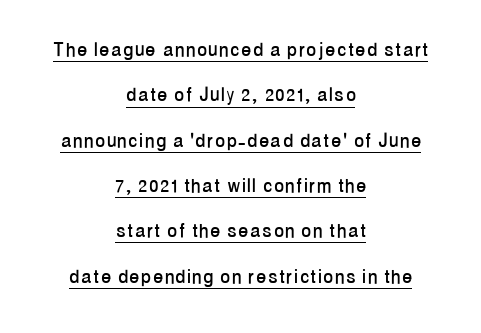
{"italic": "no", "underline": "yes", "align": "center", "line_spacing": "loose", "line_spacing_ratio": 1.97, "glyph_px": 23}
